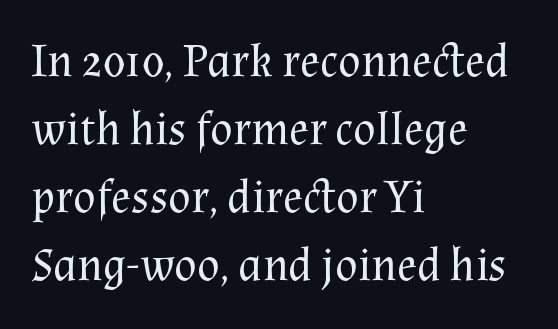
The image shows 47 px regular-weight type, upright; set left-aligned, normal line spacing (1.45x), normal letter spacing, not underlined; medium stroke contrast and a medium x-height.
